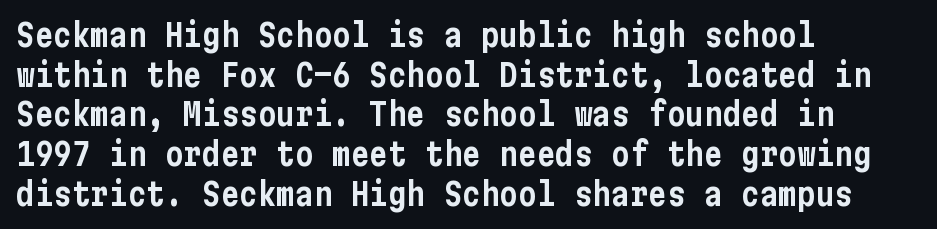
The image shows 31 px condensed sans-serif type, upright; set left-aligned, normal line spacing (1.28x), normal letter spacing, not underlined; low stroke contrast and a medium x-height.
